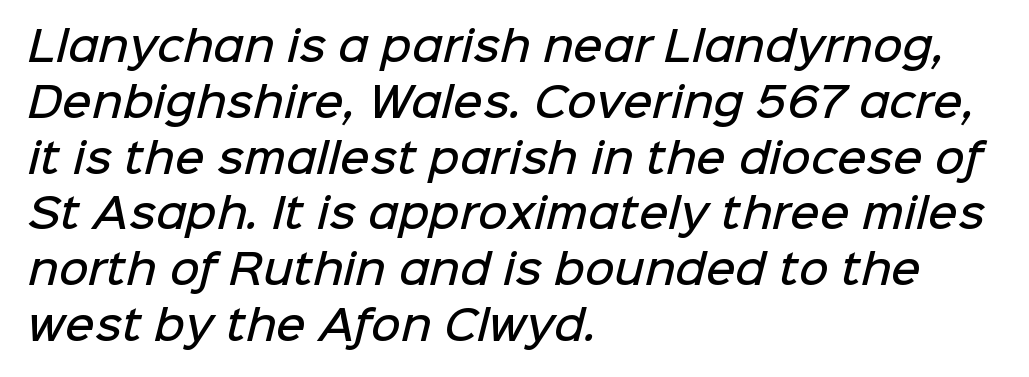
Q: Is the text bold? A: Semi-bold.
Q: Is the typeface a serif or a sans-serif typeface? A: Sans-serif.
Q: Is the text underlined? A: No.
Q: How is the paragraph aligned? A: Left-aligned.
Q: Is the spacing between letters normal or unusually wide? A: Normal.
Q: Is the spacing between lines tight, normal or loose? A: Normal.
Q: Width (condensed, normal, or wide)? A: Normal.
Q: Stroke contrast? A: Low.
Q: x-height? A: Medium.
Q: Monospaced? A: No.
